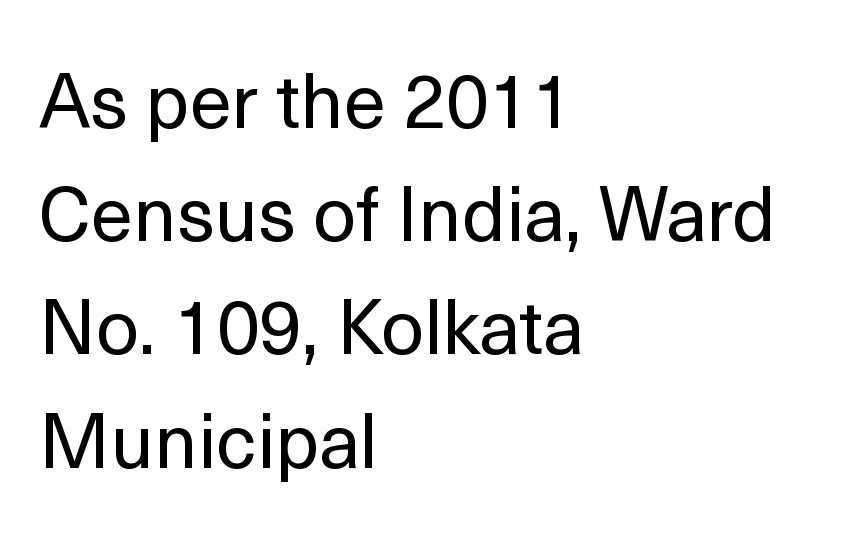
{"serif": "no", "italic": "no", "bold": "no", "weight": "regular", "width": "normal", "x_height": "medium", "monospaced": "no", "underline": "no", "align": "left", "line_spacing": "normal", "line_spacing_ratio": 1.49, "letter_spacing": "normal", "letter_spacing_em": 0.0, "glyph_px": 76}
